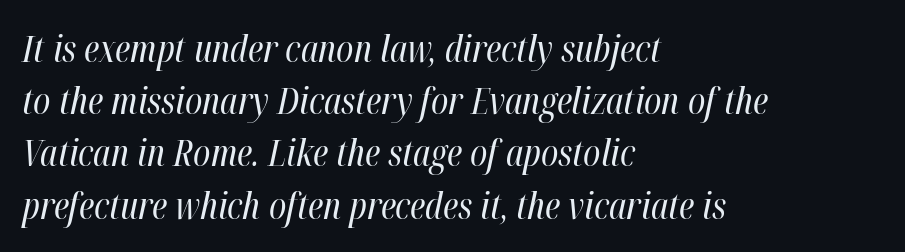
The image shows 37 px regular-weight, condensed type, italic (leaning right); set left-aligned, normal line spacing (1.41x), normal letter spacing, not underlined; high stroke contrast and a medium x-height.
